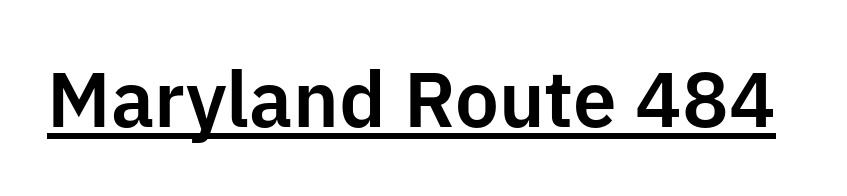
The image shows 78 px sans-serif type, upright; set normal letter spacing, underlined; low stroke contrast and a medium x-height.
